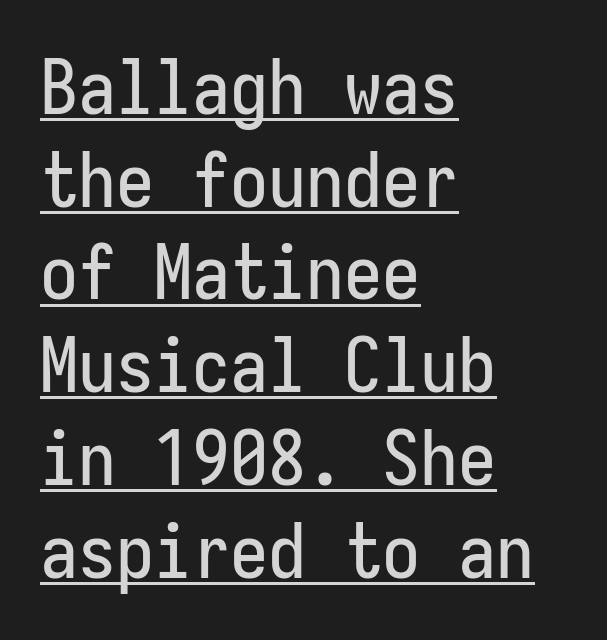
{"serif": "no", "italic": "no", "width": "condensed", "stroke_contrast": "low", "x_height": "medium", "monospaced": "yes", "underline": "yes", "align": "left", "line_spacing_ratio": 1.22, "letter_spacing": "normal", "letter_spacing_em": 0.0, "glyph_px": 76}
